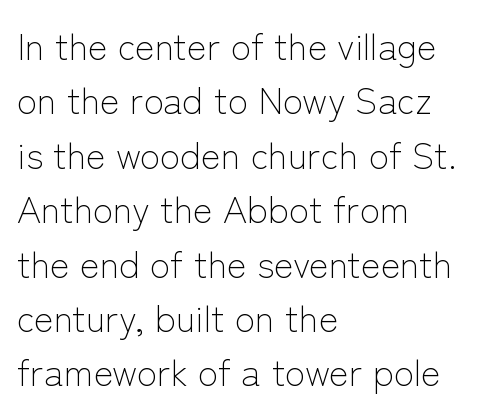
The image shows 37 px light sans-serif type, upright; set left-aligned, normal line spacing (1.47x), normal letter spacing, not underlined; low stroke contrast and a medium x-height.
